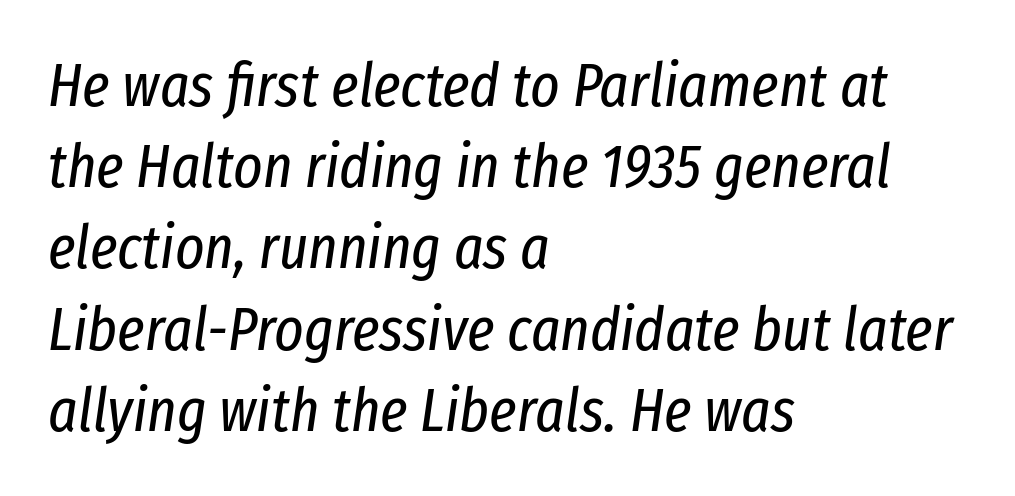
Spacing verdict: proportional, widths tailored to each character. Weight: regular or lighter. The rows are spaced the way most documents space them. Every row of glyphs begins at an identical x-position on the left.
